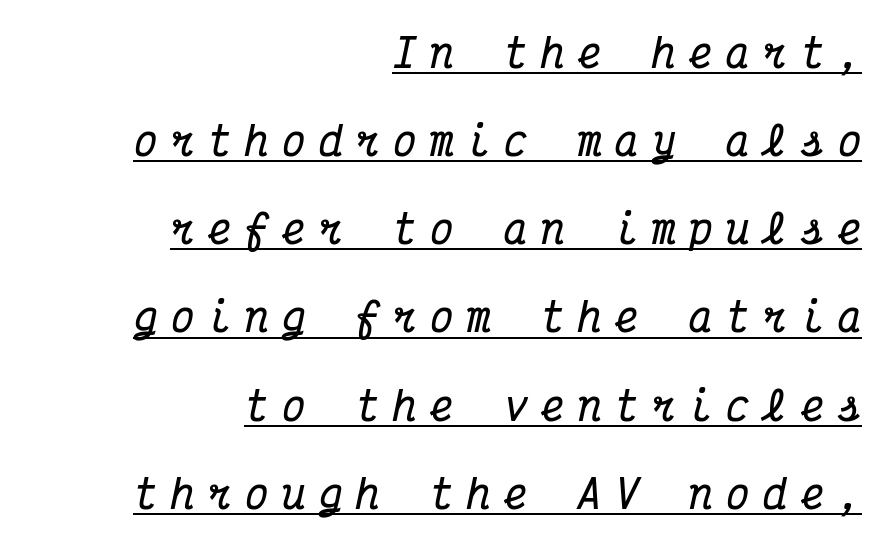
{"serif": "yes", "italic": "yes", "lean": "right", "slant_degrees": 12, "bold": "yes", "weight": "bold", "width": "condensed", "stroke_contrast": "medium", "x_height": "medium", "monospaced": "yes", "underline": "yes", "align": "right", "line_spacing": "loose", "line_spacing_ratio": 2.26, "letter_spacing": "wide", "letter_spacing_em": 0.35, "glyph_px": 39}
